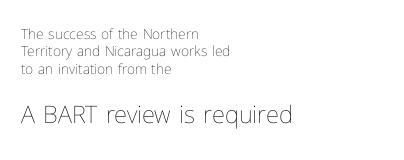
The passage is arranged the way most books set body copy — flush left. Words appear dense and cohesive because spacing is normal. The specimen reads as upright at a glance. Weight: not bold — regular or lighter. A student would notice the bottom passage is typeset larger than what precedes it.
